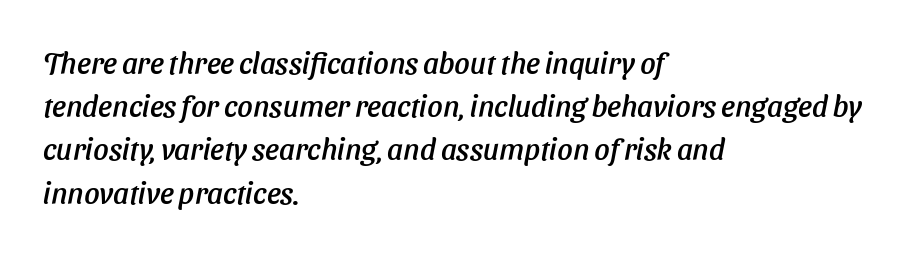
Standard letterfit; no display-style spreading of the glyphs. Left-aligned paragraph, ragged on the right. The leading is moderate, giving the passage an even texture. Spacing verdict: proportional, widths tailored to each character. Descenders hang freely into open space.
